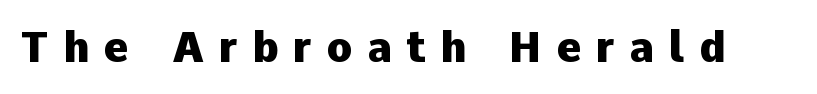
The image shows 42 px heavy sans-serif type, upright; set unusually wide letter spacing (+0.35 em), not underlined; low stroke contrast and a medium x-height.
